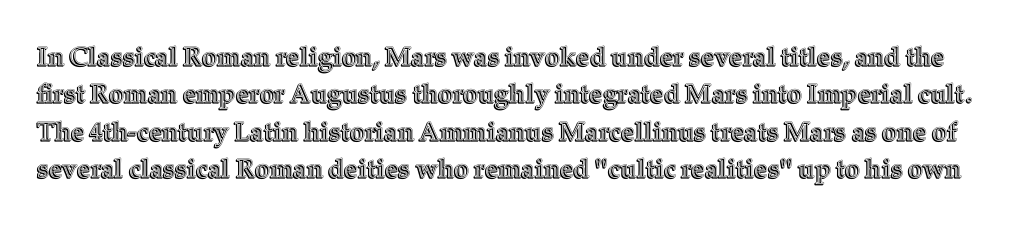
{"italic": "no", "underline": "no", "line_spacing": "normal", "line_spacing_ratio": 1.44, "letter_spacing": "normal", "letter_spacing_em": 0.0, "glyph_px": 26}
